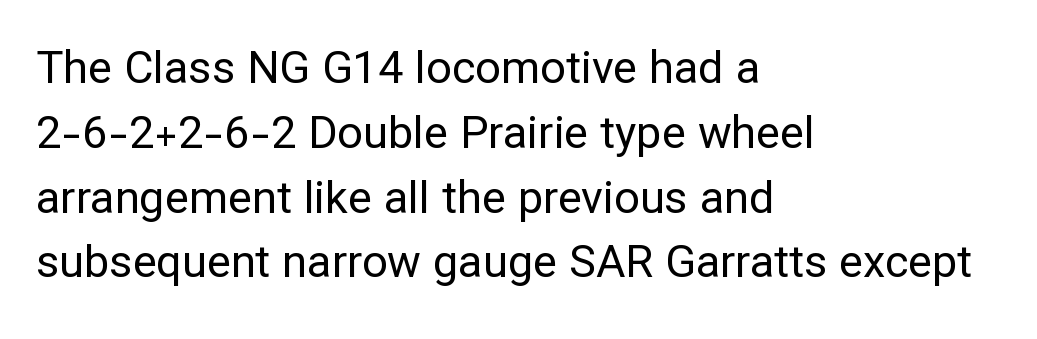
The image shows 45 px regular-weight sans-serif type, upright; set left-aligned, normal line spacing (1.44x), normal letter spacing, not underlined; low stroke contrast and a medium x-height.
